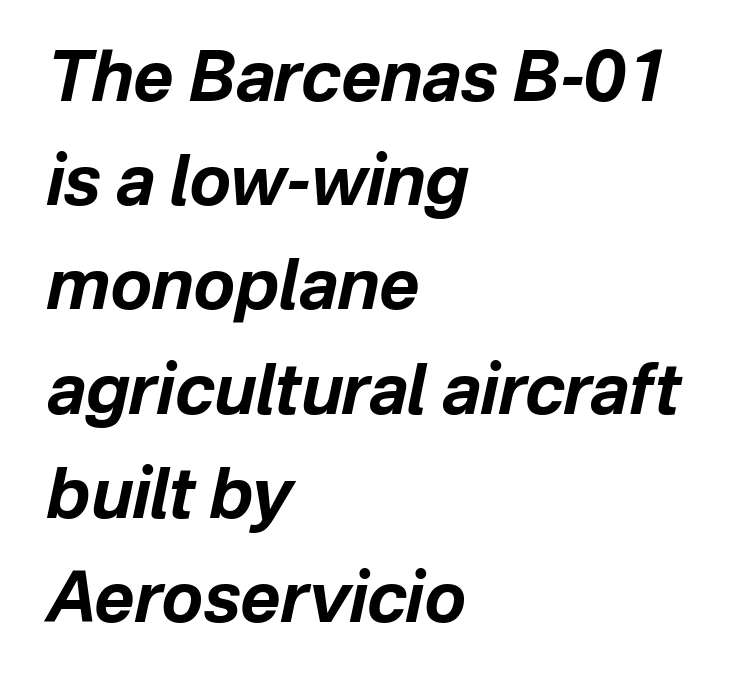
{"italic": "yes", "lean": "right", "slant_degrees": 12, "bold": "yes", "weight": "bold", "width": "normal", "stroke_contrast": "low", "x_height": "medium", "monospaced": "no", "underline": "no", "align": "left", "line_spacing": "normal", "line_spacing_ratio": 1.51, "letter_spacing": "normal", "letter_spacing_em": 0.0, "glyph_px": 69}
